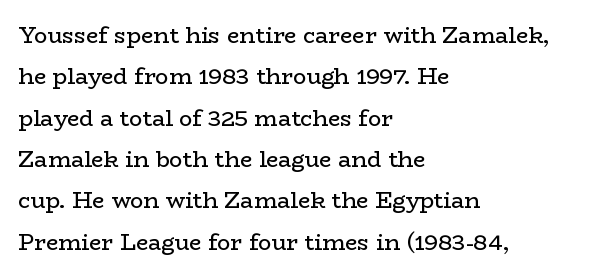
Teacher's note: observe the even left margin — that is flush-left alignment. Stem width sits at or under what a default text font uses. Glyph-to-glyph distance matches everyday printed text. The gap between lines stays unmarked. The font's upright variant was chosen for this text.
